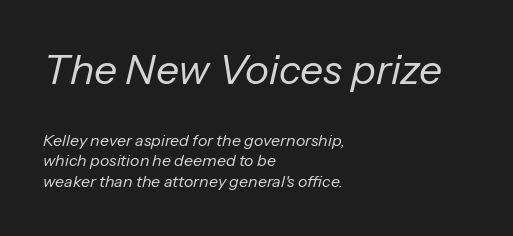
{"italic": "yes", "lean": "right", "slant_degrees": 13, "bold": "no", "weight": "regular", "width": "normal", "stroke_contrast": "low", "x_height": "medium", "monospaced": "no", "underline": "no", "align": "left", "line_spacing": "normal", "line_spacing_ratio": 1.31, "letter_spacing": "normal", "letter_spacing_em": 0.0, "larger_block": "first", "size_ratio": 2.56, "glyph_px": 41}
